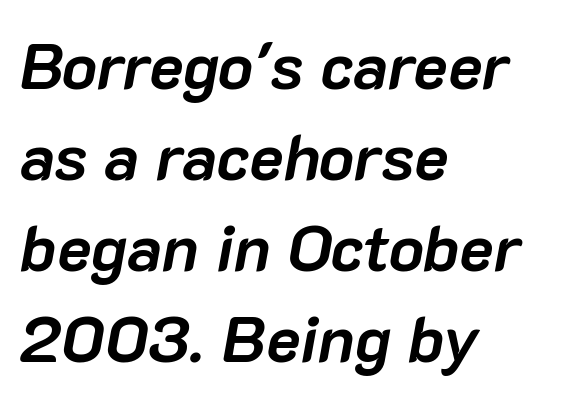
Weight check: bold — yes, fully. Tall strokes in this sample are angled rather than plumb. This sample has the flowing, uneven cadence of proportional lettering. The zone under the glyphs is completely vacant. This sample keeps an unexceptional amount of space between lines.
